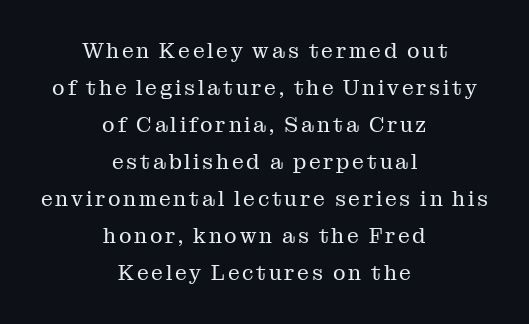
The specimen reads as upright at a glance. Each stroke keeps to a modest, everyday thickness or less. Which margin do the lines hug? Neither — every line sits in the middle. Underline: absent.
